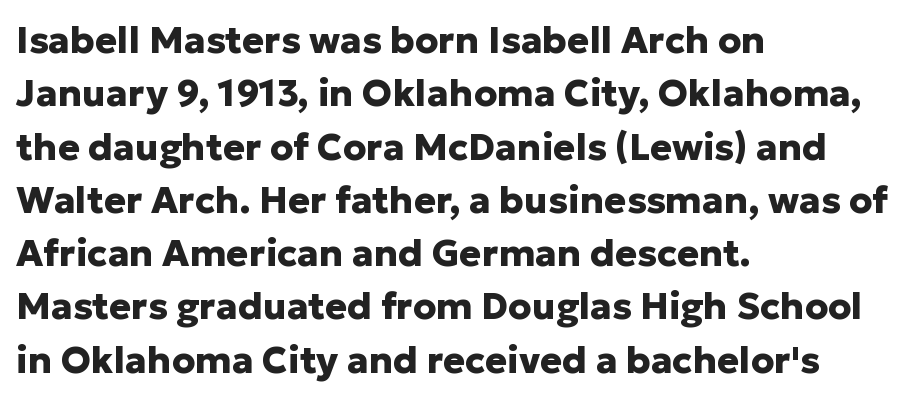
Set as a true bold cut, around the 700 mark. Regarding leading, the lines here are spaced in the standard way. The characters display no serif detailing; their extremities are plain. Visually the block forms a straight wall on the left and a jagged coastline on the right. These lines are rendered in a variable-pitch font.
